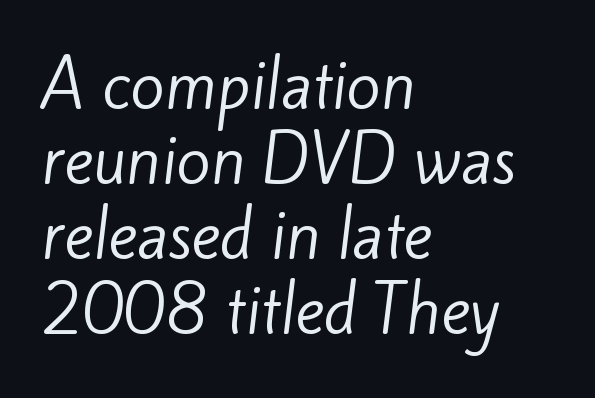
The image shows 62 px regular-weight sans-serif type; set left-aligned, line spacing 1.21x, normal letter spacing, not underlined; low stroke contrast and a small x-height.
